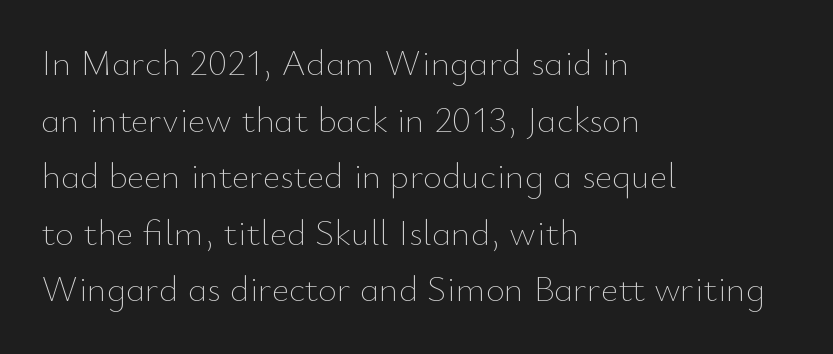
The image shows 37 px thin type, upright; set left-aligned, normal line spacing (1.53x), normal letter spacing, not underlined; low stroke contrast and a small x-height.
